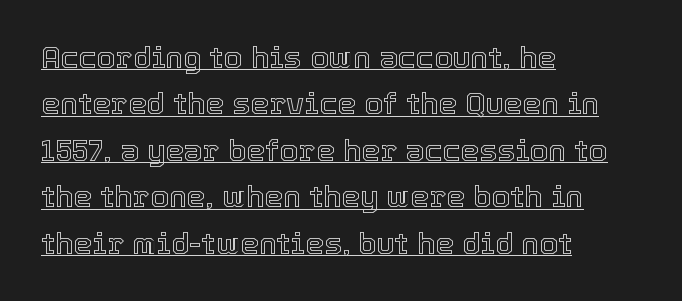
Q: Is the text italic (slanted)? A: No, it is upright.
Q: Is the text underlined? A: Yes.
Q: How is the paragraph aligned? A: Left-aligned.
Q: Is the spacing between letters normal or unusually wide? A: Normal.
Q: Is the spacing between lines tight, normal or loose? A: Normal.
Q: Width (condensed, normal, or wide)? A: Normal.
Q: x-height? A: Medium.
Q: Monospaced? A: No.
